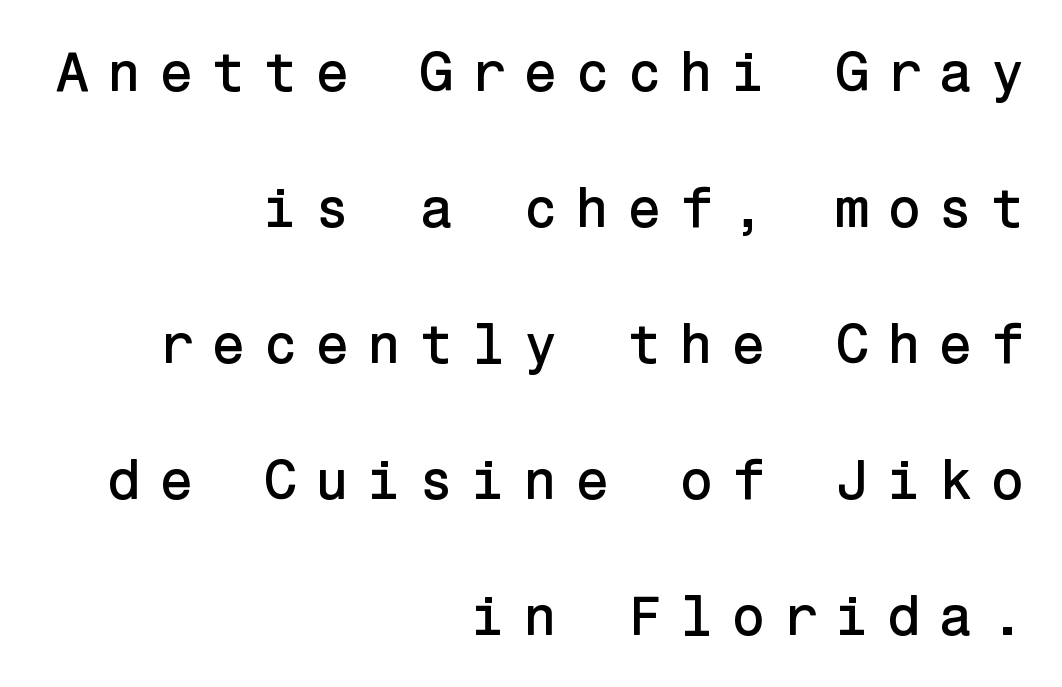
Q: Is the text italic (slanted)? A: No, it is upright.
Q: Is the typeface a serif or a sans-serif typeface? A: Sans-serif.
Q: Is the text underlined? A: No.
Q: How is the paragraph aligned? A: Right-aligned.
Q: Is the spacing between letters normal or unusually wide? A: Unusually wide.
Q: Is the spacing between lines tight, normal or loose? A: Loose.
Q: Width (condensed, normal, or wide)? A: Normal.
Q: Stroke contrast? A: Low.
Q: x-height? A: Medium.
